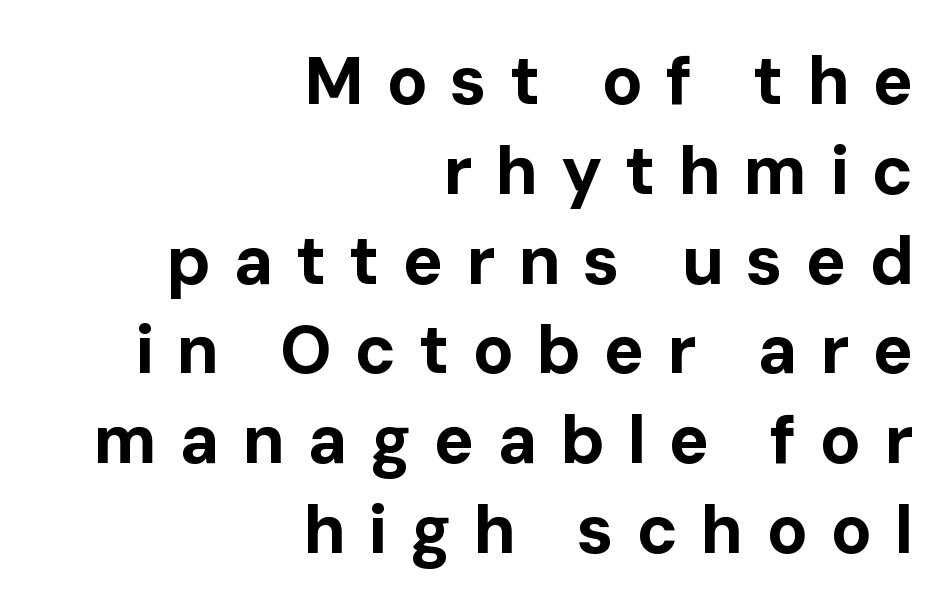
The image shows 68 px bold sans-serif type, upright; set right-aligned, normal line spacing (1.32x), unusually wide letter spacing (+0.33 em), not underlined; low stroke contrast and a medium x-height.
